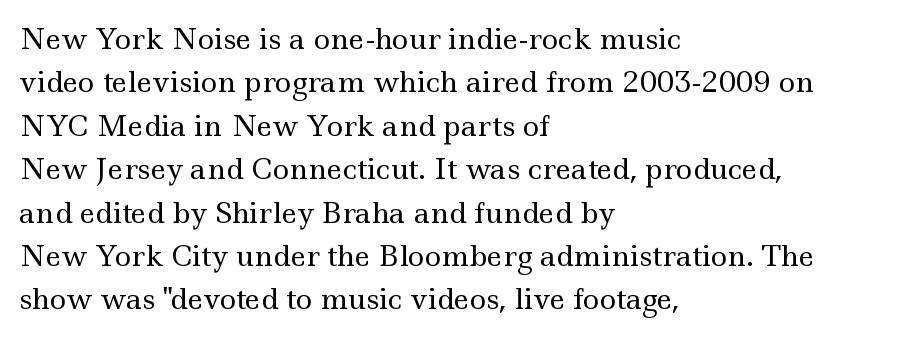
Q: Is the text bold? A: No.
Q: Is the text italic (slanted)? A: No, it is upright.
Q: Is the typeface a serif or a sans-serif typeface? A: Serif.
Q: Is the text underlined? A: No.
Q: How is the paragraph aligned? A: Left-aligned.
Q: Is the spacing between letters normal or unusually wide? A: Normal.
Q: Is the spacing between lines tight, normal or loose? A: Normal.
Q: Width (condensed, normal, or wide)? A: Wide.
Q: x-height? A: Small.
Q: Monospaced? A: No.
